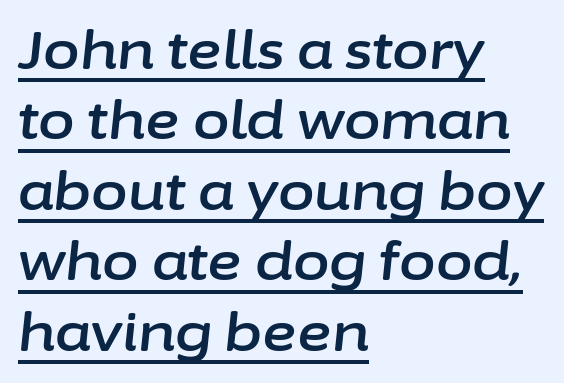
The image shows 53 px text type, italic (leaning right); set left-aligned, normal line spacing (1.33x), normal letter spacing, underlined; low stroke contrast and a medium x-height.
